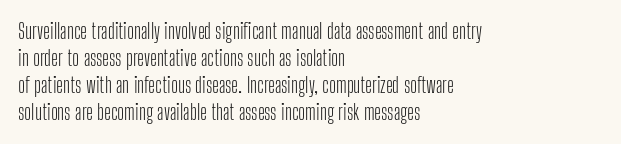
{"italic": "no", "bold": "no", "underline": "no", "align": "left", "line_spacing": "normal", "line_spacing_ratio": 1.29, "letter_spacing": "normal", "letter_spacing_em": 0.0, "glyph_px": 21}
